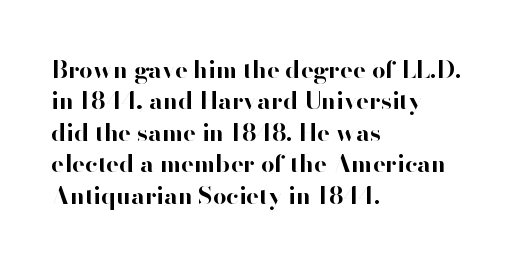
The image shows 24 px bold type, upright; set left-aligned, normal line spacing (1.31x), normal letter spacing, not underlined.
